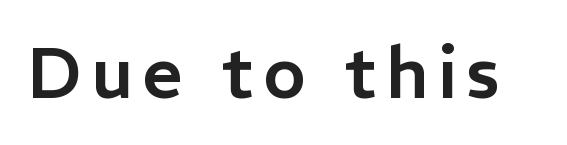
The baseline area is clear. Does the lettering tilt? It doesn't — this is upright. Are there feet on the stems? There aren't — it's a sans. A typesetter would call this proportional, since set widths differ per character.
